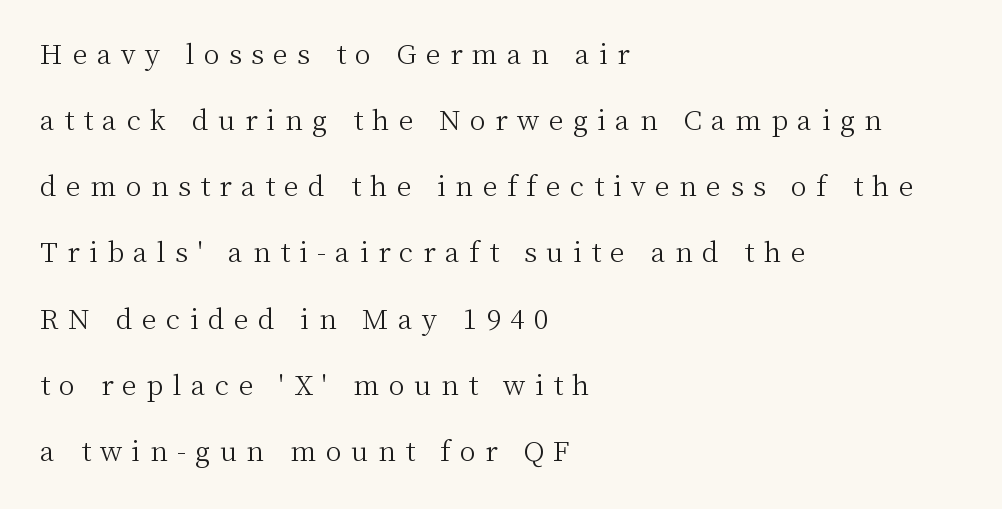
Q: Is the text bold? A: No.
Q: Is the text italic (slanted)? A: No, it is upright.
Q: Is the text underlined? A: No.
Q: How is the paragraph aligned? A: Left-aligned.
Q: Is the spacing between letters normal or unusually wide? A: Unusually wide.
Q: Is the spacing between lines tight, normal or loose? A: Loose.
